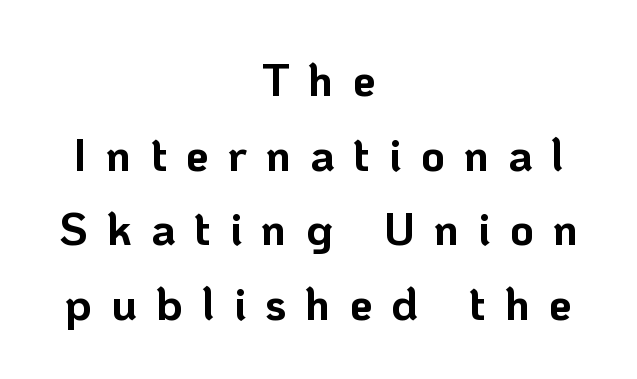
{"serif": "no", "italic": "no", "bold": "yes", "weight": "bold", "width": "normal", "stroke_contrast": "low", "x_height": "medium", "monospaced": "no", "underline": "no", "align": "center", "line_spacing": "normal", "line_spacing_ratio": 1.62, "letter_spacing": "wide", "letter_spacing_em": 0.41, "glyph_px": 46}
